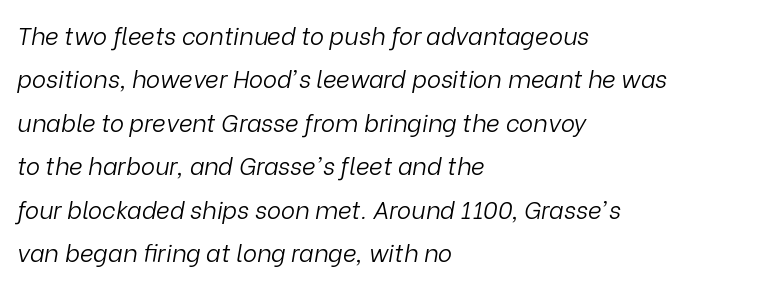
Q: Is the text bold? A: No.
Q: Is the text italic (slanted)? A: Yes, it leans right by about 9 degrees.
Q: Is the text underlined? A: No.
Q: How is the paragraph aligned? A: Left-aligned.
Q: Is the spacing between letters normal or unusually wide? A: Normal.
